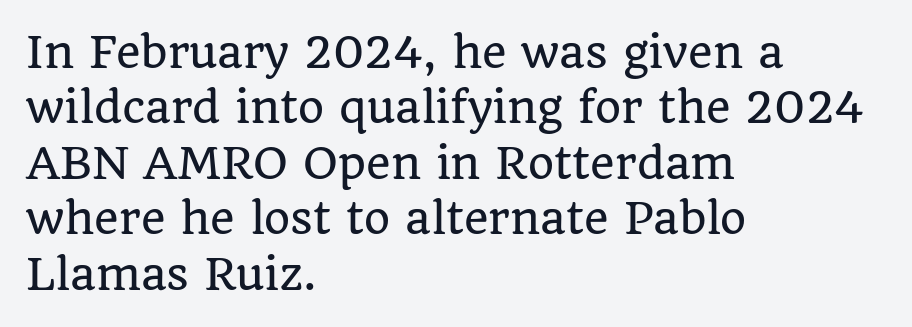
Q: Is the text italic (slanted)? A: No, it is upright.
Q: Is the typeface a serif or a sans-serif typeface? A: Serif.
Q: Is the text underlined? A: No.
Q: How is the paragraph aligned? A: Left-aligned.
Q: Is the spacing between letters normal or unusually wide? A: Normal.
Q: Is the spacing between lines tight, normal or loose? A: Normal.
Q: Width (condensed, normal, or wide)? A: Normal.
Q: Stroke contrast? A: Low.
Q: x-height? A: Large.
Q: Monospaced? A: No.
